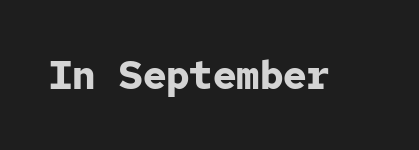
{"serif": "no", "italic": "no", "bold": "yes", "weight": "bold", "width": "normal", "stroke_contrast": "low", "x_height": "medium", "monospaced": "yes", "underline": "no", "letter_spacing": "normal", "letter_spacing_em": 0.0, "glyph_px": 39}
